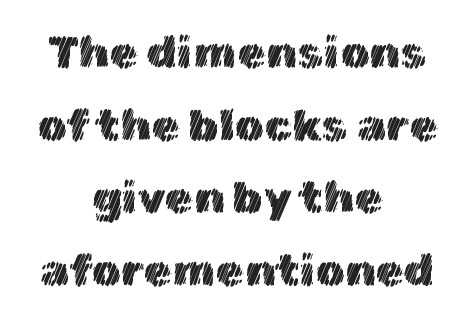
Nope, not italic — everything's standing straight. Leading matches the norm, producing a regular column. Layout note: lines centered. This sample has the flowing, uneven cadence of proportional lettering.
